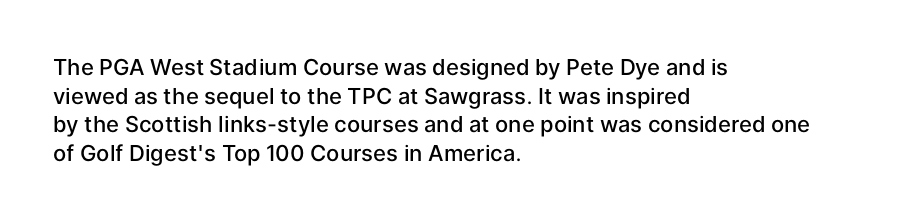
Q: Is the text bold? A: Semi-bold.
Q: Is the text italic (slanted)? A: No, it is upright.
Q: Is the text underlined? A: No.
Q: How is the paragraph aligned? A: Left-aligned.
Q: Is the spacing between letters normal or unusually wide? A: Normal.
Q: Is the spacing between lines tight, normal or loose? A: Normal.
